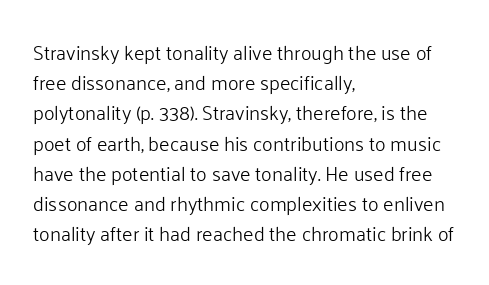
What stands out about the letter spacing? Nothing — it is the standard amount. The axis of the letterforms is exactly vertical. Check the space under the baseline: it is left empty. Evenly set lines give the paragraph a standard silhouette.
